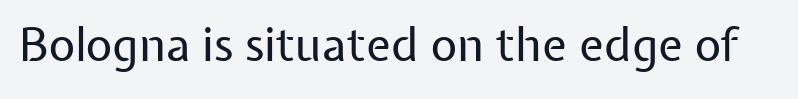
The image shows 46 px regular-weight sans-serif type, upright; set normal letter spacing, not underlined; low stroke contrast and a medium x-height.
